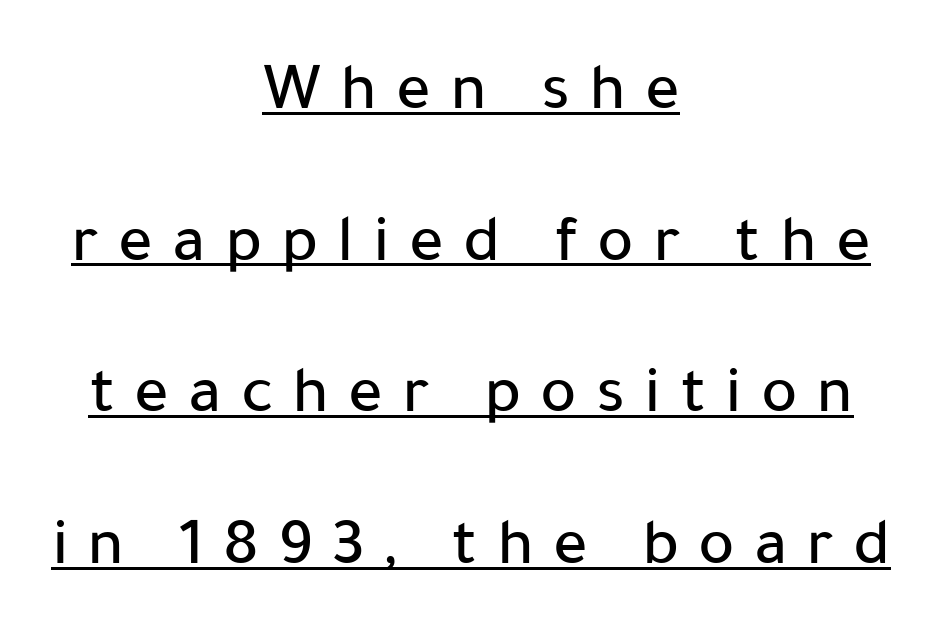
The image shows 68 px sans-serif type, upright; set centered, loose line spacing (2.23x), unusually wide letter spacing (+0.28 em), underlined; low stroke contrast and a medium x-height.
